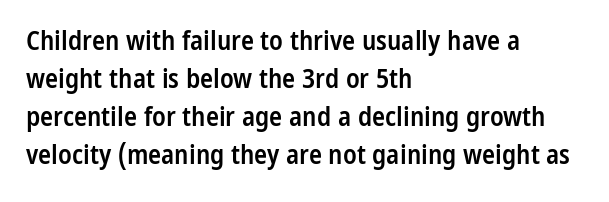
{"italic": "no", "bold": "semi", "underline": "no", "align": "left", "line_spacing": "normal", "line_spacing_ratio": 1.41, "letter_spacing": "normal", "letter_spacing_em": 0.0, "glyph_px": 27}
